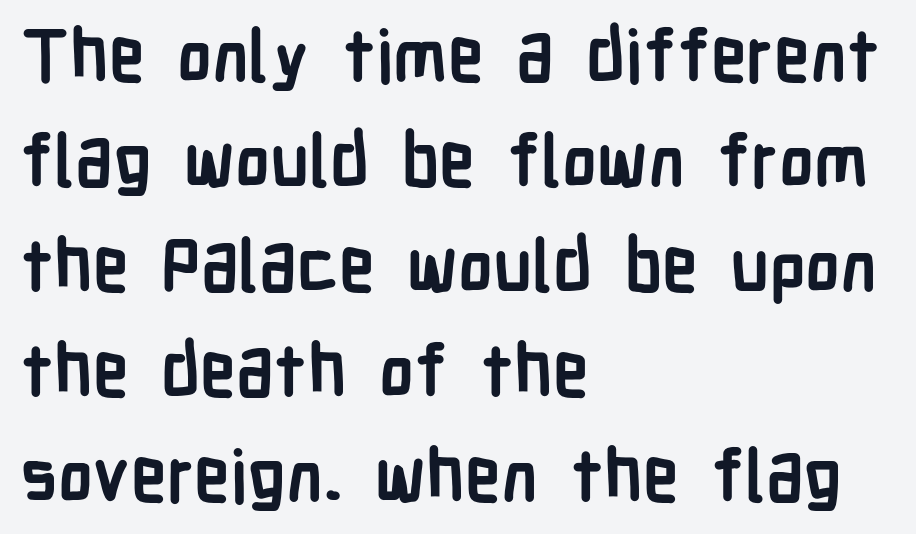
{"serif": "no", "italic": "no", "bold": "yes", "weight": "semibold", "width": "condensed", "stroke_contrast": "low", "x_height": "medium", "monospaced": "no", "underline": "no", "align": "left", "line_spacing": "normal", "line_spacing_ratio": 1.46, "letter_spacing": "normal", "letter_spacing_em": 0.0, "glyph_px": 72}
